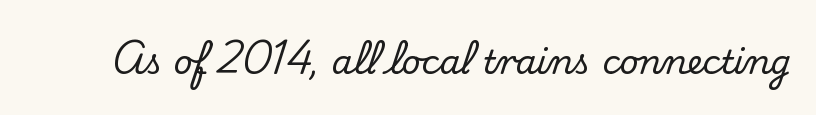
Q: Is the text italic (slanted)? A: Yes.
Q: Is the typeface a serif or a sans-serif typeface? A: Serif.
Q: Is the text underlined? A: No.
Q: Is the spacing between letters normal or unusually wide? A: Normal.
Q: Width (condensed, normal, or wide)? A: Normal.
Q: Stroke contrast? A: Medium.
Q: x-height? A: Small.
Q: Monospaced? A: No.
